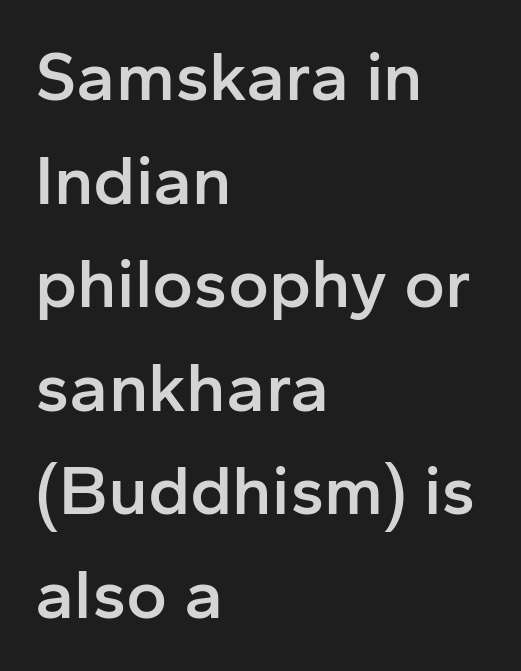
Is this a fixed-width face? No — the glyphs have proportional, varying widths. Its strokes are somewhat broadened, the hallmark of semibold type. In terms of posture, this sample is upright. Examine the stroke ends and you'll find no serifs. The line-height multiplier appears to be the usual default.
